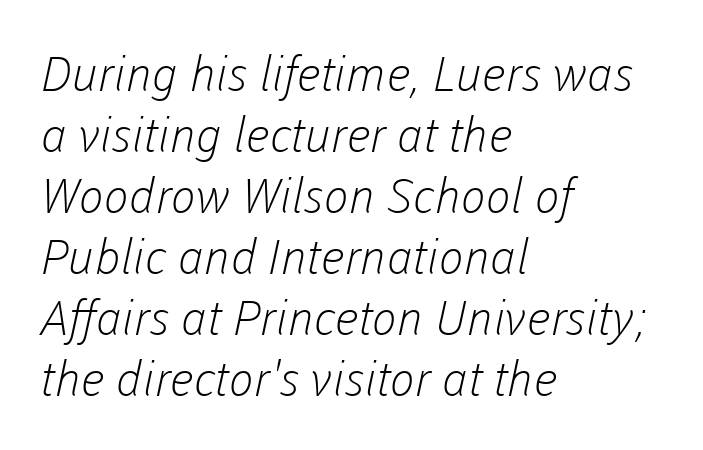
Q: Is the text bold? A: No.
Q: Is the typeface a serif or a sans-serif typeface? A: Sans-serif.
Q: Is the text underlined? A: No.
Q: How is the paragraph aligned? A: Left-aligned.
Q: Is the spacing between letters normal or unusually wide? A: Normal.
Q: Is the spacing between lines tight, normal or loose? A: Normal.
Q: Width (condensed, normal, or wide)? A: Normal.
Q: Stroke contrast? A: Low.
Q: x-height? A: Medium.
Q: Monospaced? A: No.
